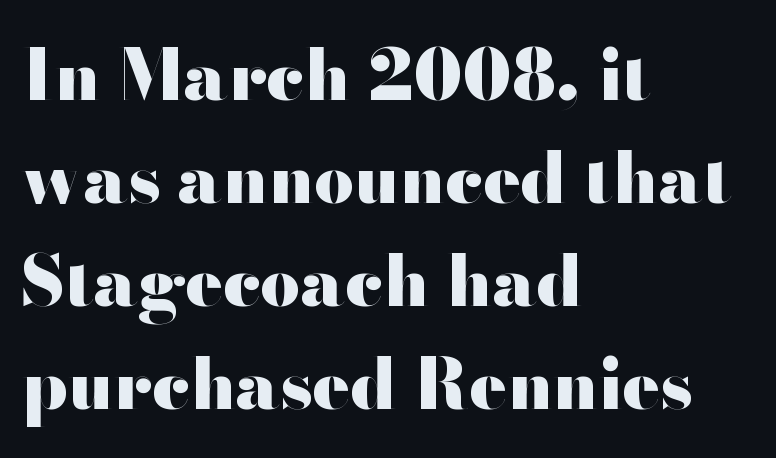
{"serif": "no", "italic": "no", "bold": "yes", "weight": "heavy", "width": "wide", "stroke_contrast": "high", "x_height": "small", "monospaced": "no", "underline": "no", "align": "left", "line_spacing": "normal", "line_spacing_ratio": 1.47, "letter_spacing": "normal", "letter_spacing_em": 0.0, "glyph_px": 70}
